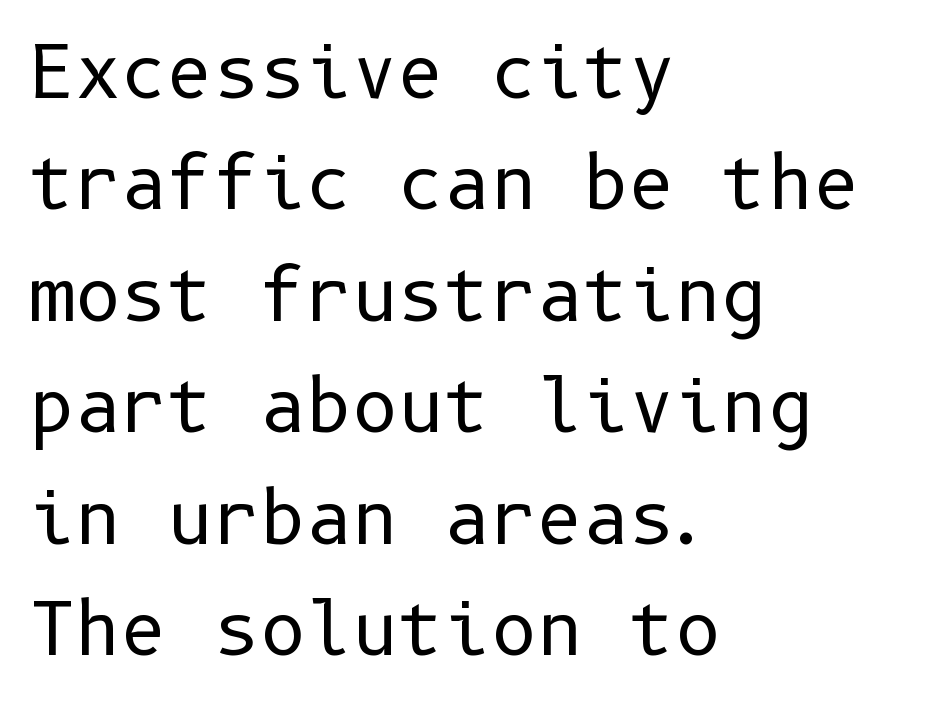
Style check: upright. Interline gaps are of average width in this sample. A student would call this left alignment; a typographer would say flush left, rag right. Observe the absence of serifs on each vertical stroke in this sample. The font sits on the lighter half of the weight spectrum, regular included. Underline: absent.
